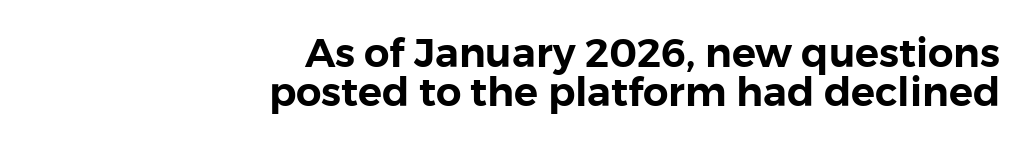
Note the varied advance widths — an 'i' is clearly narrower than an 'm'. The axis of the letterforms is exactly vertical. Closely set lines give the paragraph a compact silhouette. The lines are quadded right. The face used here is a sans, in the tradition of grotesques and geometrics.
